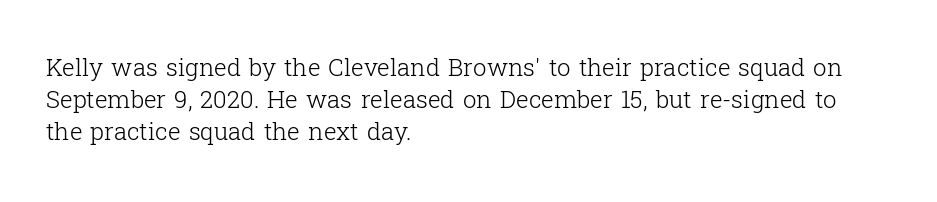
The image shows 24 px text type, upright; set left-aligned, normal line spacing (1.34x), normal letter spacing, not underlined.
